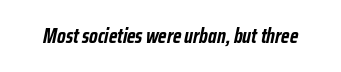
Underlining? Definitely not there. The glyphs have the mass of a bold cut. Is the letter spacing exaggerated? No — it looks like the ordinary default. Slant detected: the letters are inclined.
